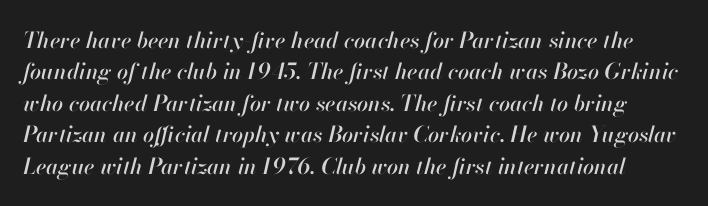
Style check: oblique. Whoever set this chose a conventional vertical rhythm. The letterforms sit shoulder to shoulder at normal distance. Quick note: underline off.
